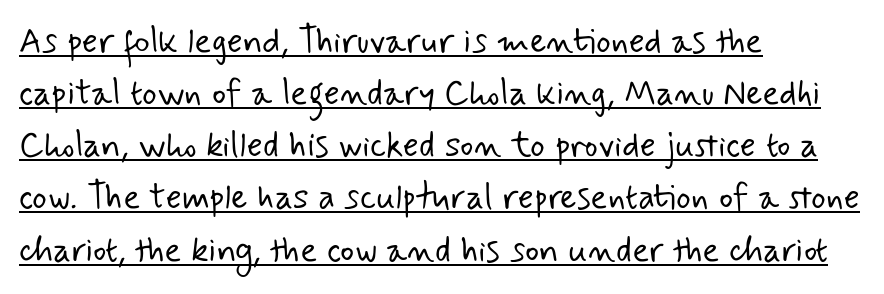
{"serif": "no", "bold": "no", "weight": "light", "width": "normal", "stroke_contrast": "low", "x_height": "small", "monospaced": "no", "underline": "yes", "align": "left", "line_spacing": "normal", "line_spacing_ratio": 1.49, "letter_spacing": "normal", "letter_spacing_em": 0.0, "glyph_px": 35}
